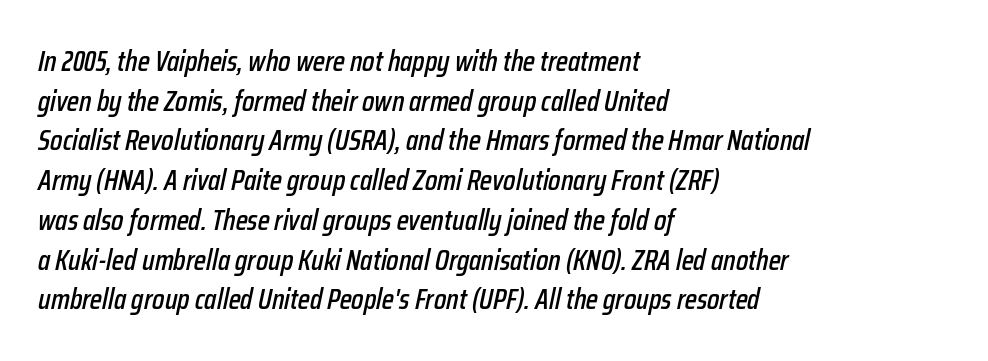
Q: Is the text italic (slanted)? A: Yes, it leans right by about 12 degrees.
Q: Is the text underlined? A: No.
Q: How is the paragraph aligned? A: Left-aligned.
Q: Is the spacing between letters normal or unusually wide? A: Normal.
Q: Is the spacing between lines tight, normal or loose? A: Normal.
Q: Width (condensed, normal, or wide)? A: Condensed.
Q: Stroke contrast? A: Low.
Q: x-height? A: Medium.
Q: Monospaced? A: No.
